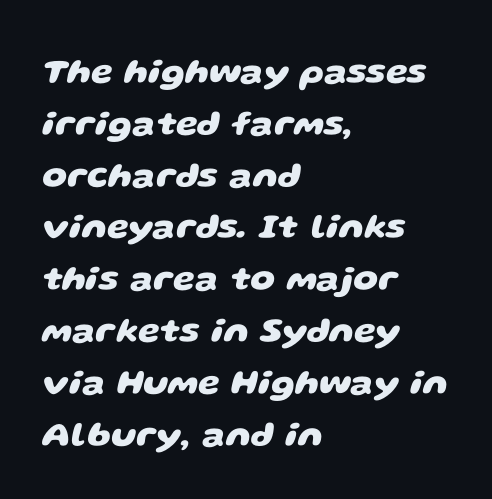
The tracking reads as untouched default to a designer's eye. The baseline area is clear. Font category for this specimen: sans-serif. Pretty heavy lettering here — definitely bold. The letters advance in unequal steps, a hallmark of proportional type.
